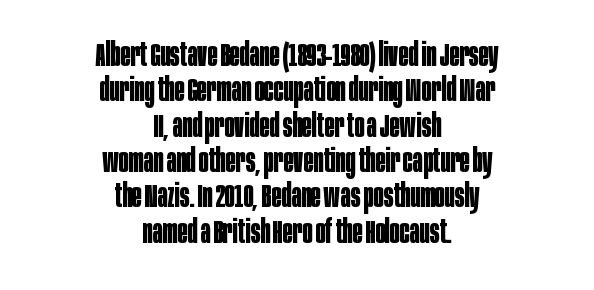
The image shows 33 px bold, condensed sans-serif type, upright; set centered, tight line spacing (1.07x), normal letter spacing, not underlined; low stroke contrast and a large x-height.
